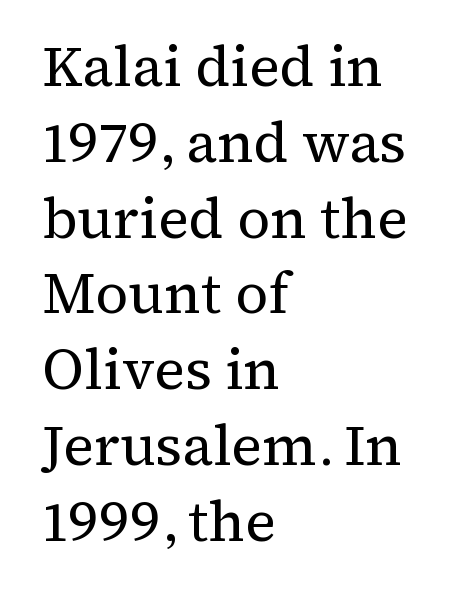
{"serif": "yes", "italic": "no", "bold": "no", "weight": "regular", "width": "normal", "stroke_contrast": "medium", "x_height": "medium", "monospaced": "no", "underline": "no", "align": "left", "line_spacing": "normal", "line_spacing_ratio": 1.33, "letter_spacing": "normal", "letter_spacing_em": 0.0, "glyph_px": 57}
